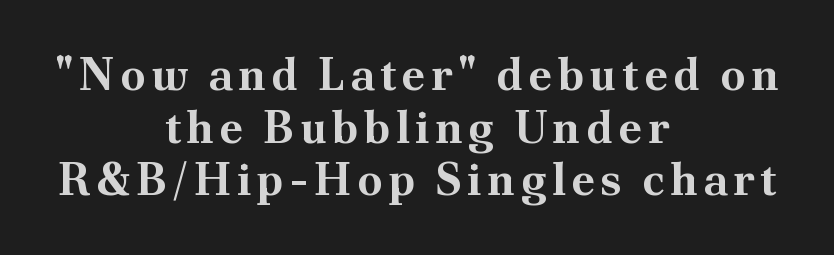
{"serif": "yes", "italic": "no", "bold": "yes", "weight": "bold", "width": "normal", "stroke_contrast": "medium", "x_height": "small", "monospaced": "no", "underline": "no", "align": "center", "line_spacing_ratio": 1.17, "glyph_px": 45}
